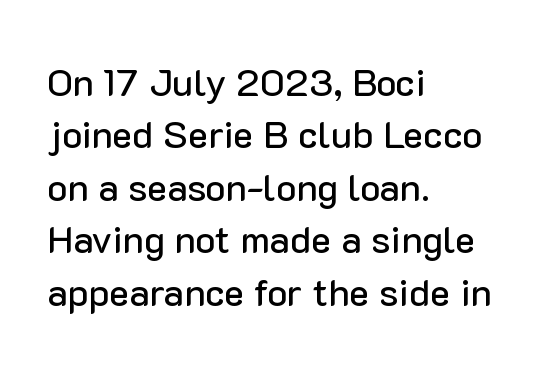
Q: Is the text italic (slanted)? A: No, it is upright.
Q: Is the typeface a serif or a sans-serif typeface? A: Sans-serif.
Q: Is the text underlined? A: No.
Q: How is the paragraph aligned? A: Left-aligned.
Q: Is the spacing between letters normal or unusually wide? A: Normal.
Q: Is the spacing between lines tight, normal or loose? A: Normal.
Q: Width (condensed, normal, or wide)? A: Normal.
Q: Stroke contrast? A: Low.
Q: x-height? A: Medium.
Q: Monospaced? A: No.
